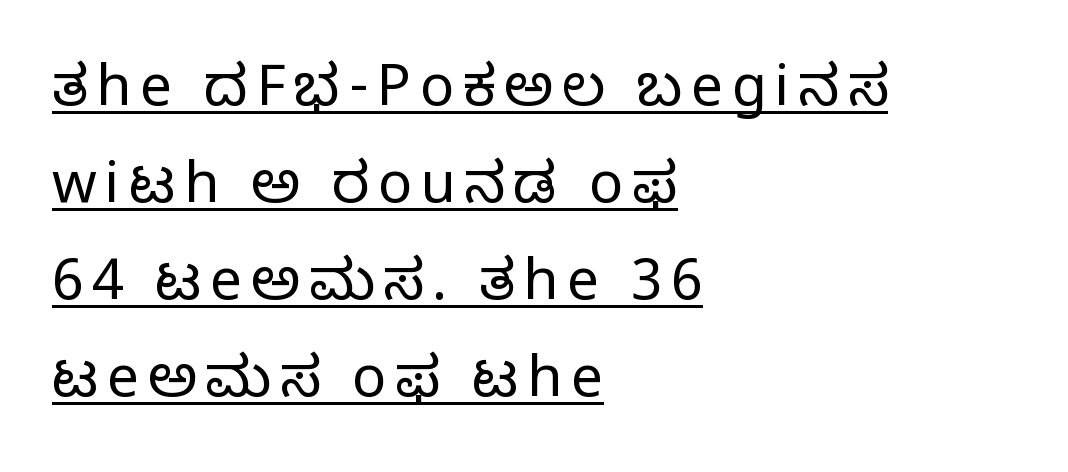
Looks like regular typesetting: each glyph gets only the width it needs. In CSS terms this would be text-align: left. Underline: present. How would I describe the line gaps? Plain and ordinary. What kind of face is this? One without serifs — a sans. Every character sits straight up, as roman type does.
